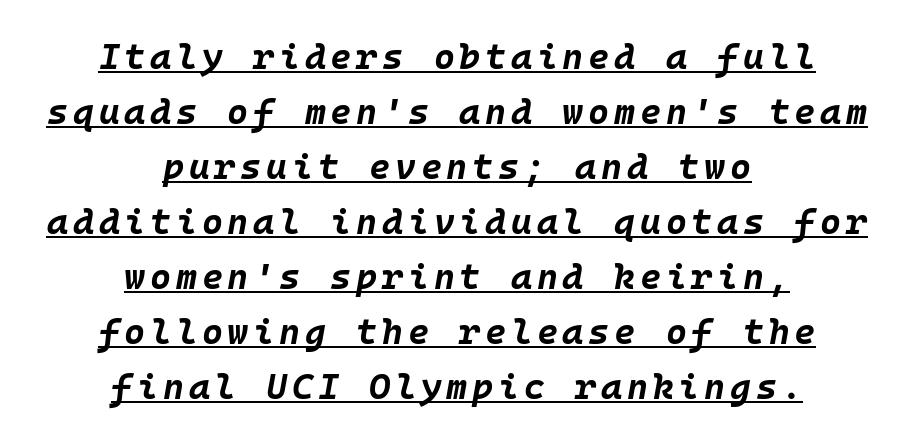
This sample has the even, mechanical cadence of fixed-width lettering. The lines sit at an ordinary, default distance from one another. The whole block is typeset with a tilt. Both edges are ragged and mirror each other, which tells us the setting is centered.
